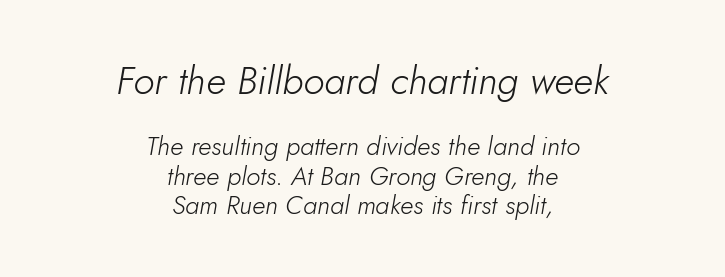
The letters look calm and open, with moderate or lighter stems. Both edges are ragged and mirror each other, which tells us the setting is centered. Here the designer chose a conventional face with non-uniform glyph widths. Caption: upper text group enlarged, lower text group reduced. Tightly led — the rows are bunched. Spacing between characters is what you'd get straight out of the box.
